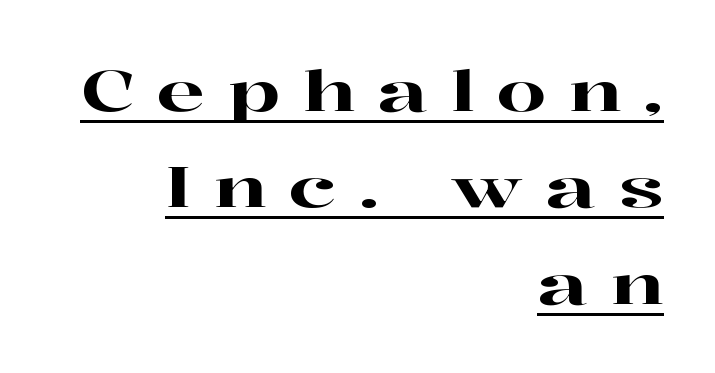
The image shows 56 px wide serif type, upright; set right-aligned, line spacing 1.72x, unusually wide letter spacing (+0.41 em), underlined; high stroke contrast and a medium x-height.
